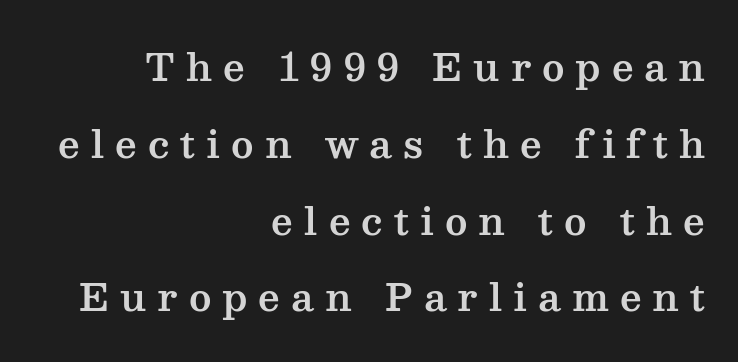
{"serif": "yes", "italic": "no", "width": "wide", "stroke_contrast": "medium", "x_height": "medium", "monospaced": "no", "underline": "no", "align": "right", "line_spacing": "loose", "line_spacing_ratio": 2.02, "letter_spacing": "wide", "letter_spacing_em": 0.29, "glyph_px": 38}
